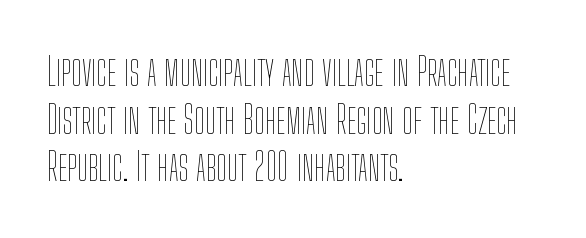
Q: Is the text bold? A: No.
Q: Is the text italic (slanted)? A: No, it is upright.
Q: Is the text underlined? A: No.
Q: How is the paragraph aligned? A: Left-aligned.
Q: Is the spacing between letters normal or unusually wide? A: Normal.
Q: Width (condensed, normal, or wide)? A: Condensed.
Q: Stroke contrast? A: Low.
Q: x-height? A: Medium.
Q: Monospaced? A: No.
